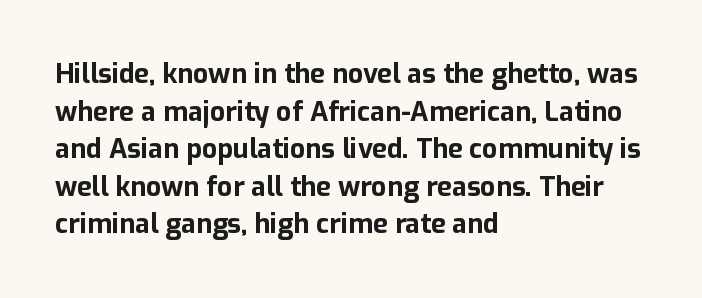
Its strokes are broad and dark, the hallmark of bold type. The letterforms sit shoulder to shoulder at normal distance. Horizontal alignment here is leftward, the default for most running prose. Each new line begins a customary step beneath the previous one. Has an underline been added? It has not. Characters remain perfectly vertical along every line.
